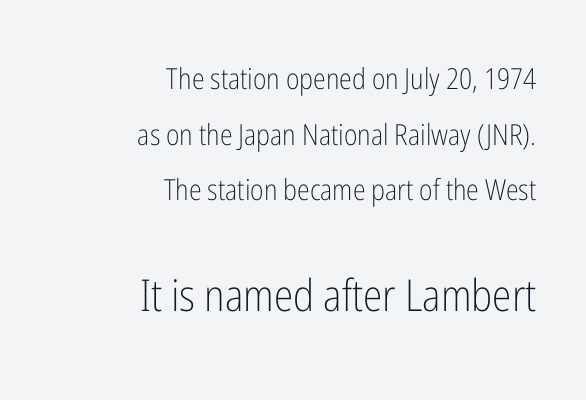
Q: Is the text bold? A: No.
Q: Is the text italic (slanted)? A: No, it is upright.
Q: Is the typeface a serif or a sans-serif typeface? A: Sans-serif.
Q: Is the text underlined? A: No.
Q: How is the paragraph aligned? A: Right-aligned.
Q: Is the spacing between letters normal or unusually wide? A: Normal.
Q: Is the spacing between lines tight, normal or loose? A: Loose.
Q: Which block of text is set in a larger size, the first (top) or the second (bottom)? A: The second (bottom) one.
Q: Width (condensed, normal, or wide)? A: Condensed.
Q: Stroke contrast? A: Low.
Q: x-height? A: Medium.
Q: Monospaced? A: No.
